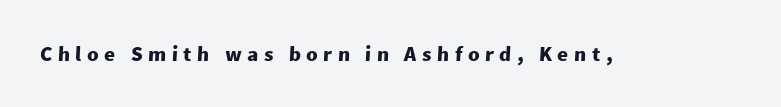
The image shows 21 px bold type; set unusually wide letter spacing (+0.26 em), not underlined.
